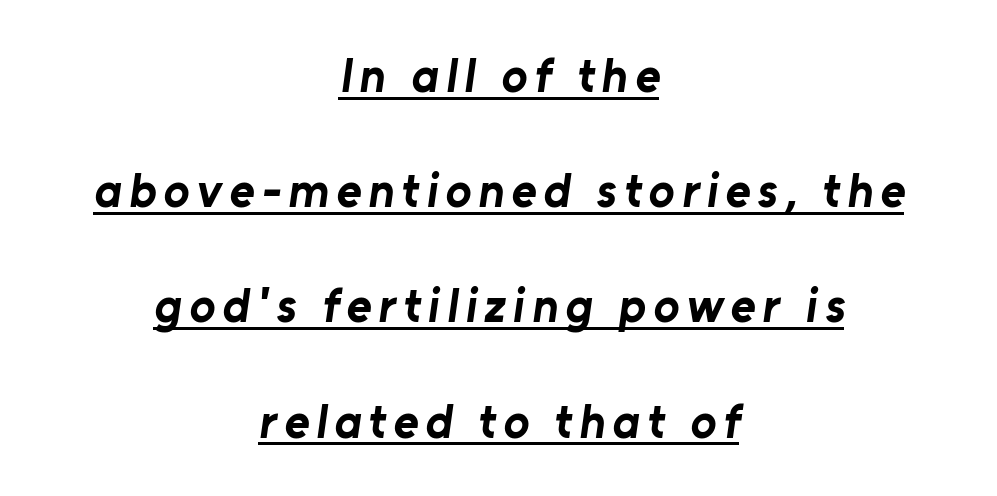
{"serif": "no", "bold": "yes", "weight": "bold", "width": "normal", "stroke_contrast": "low", "x_height": "medium", "monospaced": "no", "underline": "yes", "align": "center", "line_spacing": "loose", "line_spacing_ratio": 2.4, "glyph_px": 48}
